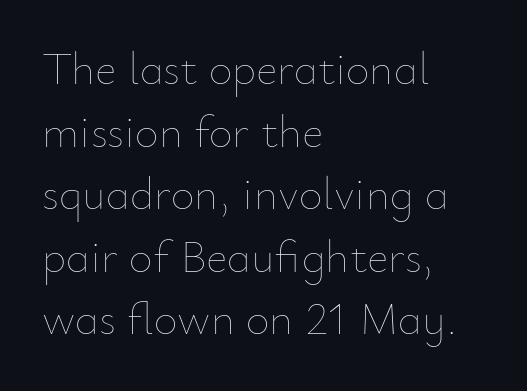
A normal amount of white space separates one row of letters from the next. These lines are set flush left with a ragged right edge. The letters advance in unequal steps, a hallmark of proportional type. Tall strokes in this sample are plumb rather than angled.
